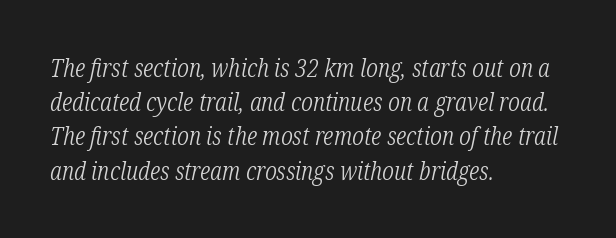
Q: Is the text bold? A: No.
Q: Is the text italic (slanted)? A: Yes, it leans right by about 12 degrees.
Q: Is the text underlined? A: No.
Q: How is the paragraph aligned? A: Left-aligned.
Q: Is the spacing between letters normal or unusually wide? A: Normal.
Q: Is the spacing between lines tight, normal or loose? A: Normal.
